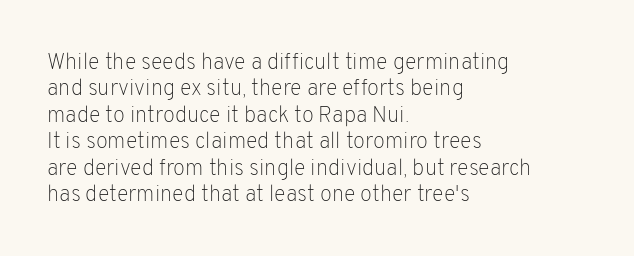
This sample uses an upright cut, with every glyph sitting square on the baseline. Underlining? Definitely not there. Heaviness? Minimal to ordinary, like unemphasized prose. Short note: letters normally spaced. Where is the straight margin? On the left.
